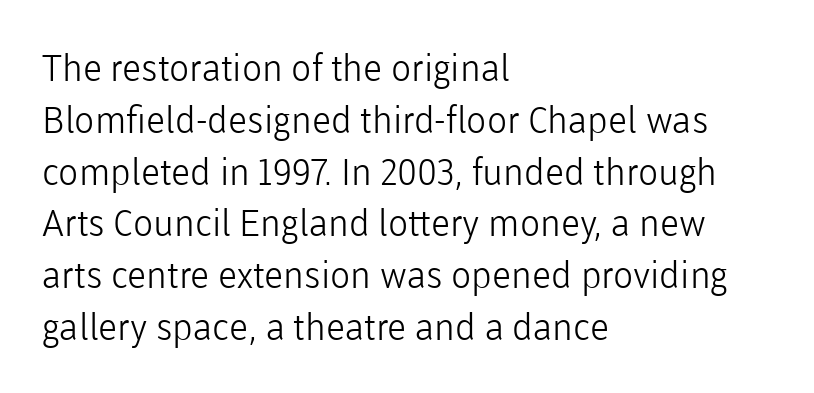
Q: Is the text bold? A: No.
Q: Is the text italic (slanted)? A: No, it is upright.
Q: Is the typeface a serif or a sans-serif typeface? A: Sans-serif.
Q: Is the text underlined? A: No.
Q: How is the paragraph aligned? A: Left-aligned.
Q: Is the spacing between letters normal or unusually wide? A: Normal.
Q: Is the spacing between lines tight, normal or loose? A: Normal.
Q: Width (condensed, normal, or wide)? A: Normal.
Q: Stroke contrast? A: Low.
Q: x-height? A: Medium.
Q: Monospaced? A: No.
